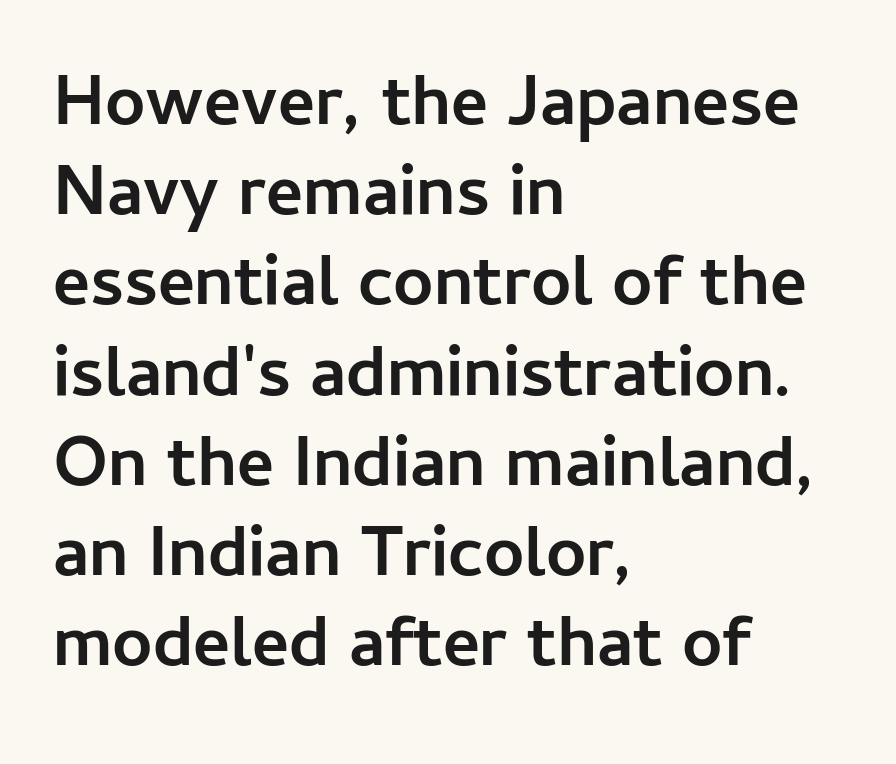
Q: Is the text bold? A: Yes.
Q: Is the text italic (slanted)? A: No, it is upright.
Q: Is the typeface a serif or a sans-serif typeface? A: Sans-serif.
Q: Is the text underlined? A: No.
Q: How is the paragraph aligned? A: Left-aligned.
Q: Is the spacing between letters normal or unusually wide? A: Normal.
Q: Is the spacing between lines tight, normal or loose? A: Normal.
Q: Width (condensed, normal, or wide)? A: Normal.
Q: Stroke contrast? A: Low.
Q: x-height? A: Medium.
Q: Monospaced? A: No.
